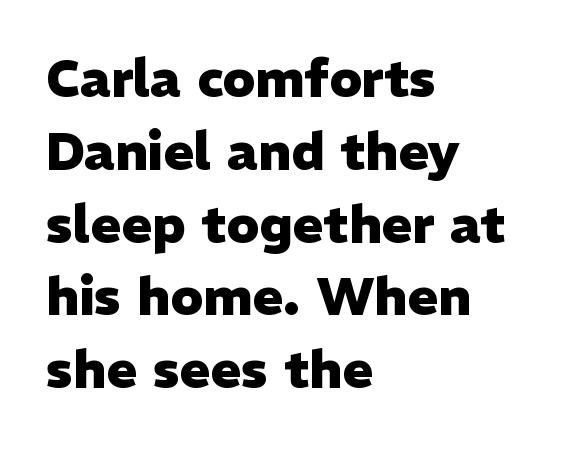
The image shows 52 px heavy sans-serif type, upright; set left-aligned, normal line spacing (1.4x), normal letter spacing, not underlined; low stroke contrast and a medium x-height.
